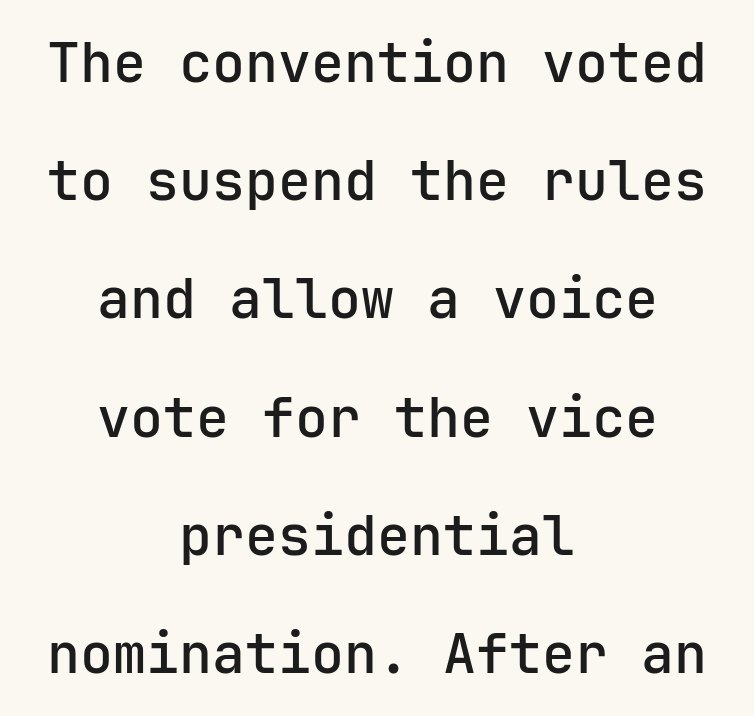
{"serif": "no", "italic": "no", "bold": "semi", "weight": "semibold", "width": "normal", "stroke_contrast": "low", "x_height": "medium", "underline": "no", "align": "center", "line_spacing": "loose", "line_spacing_ratio": 2.15, "letter_spacing": "normal", "letter_spacing_em": 0.0, "glyph_px": 55}
